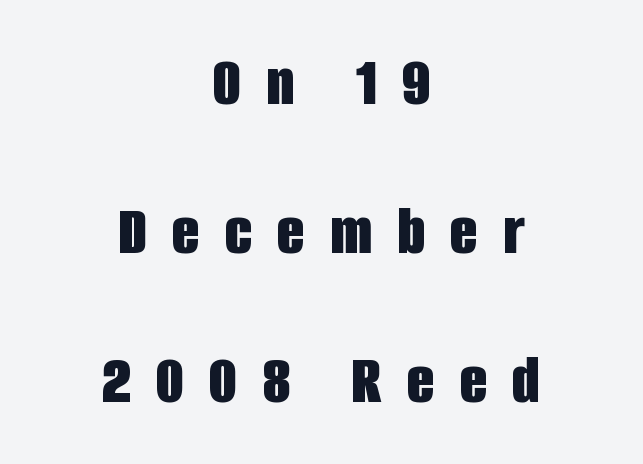
The image shows 72 px bold, condensed sans-serif type, upright; set centered, loose line spacing (2.07x), unusually wide letter spacing (+0.35 em), not underlined; low stroke contrast and a large x-height.
